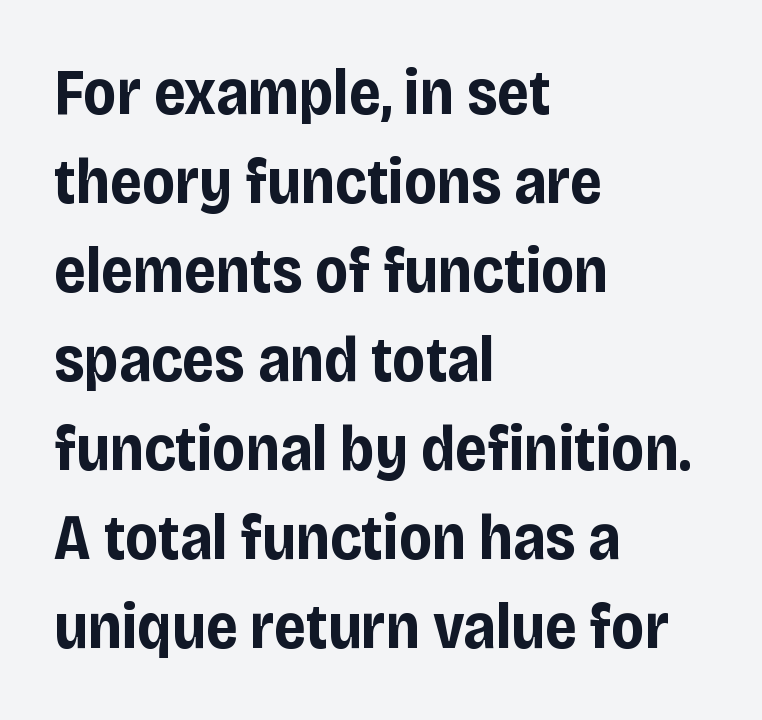
The image shows 64 px bold, condensed sans-serif type, upright; set left-aligned, normal line spacing (1.39x), normal letter spacing, not underlined; low stroke contrast and a large x-height.
